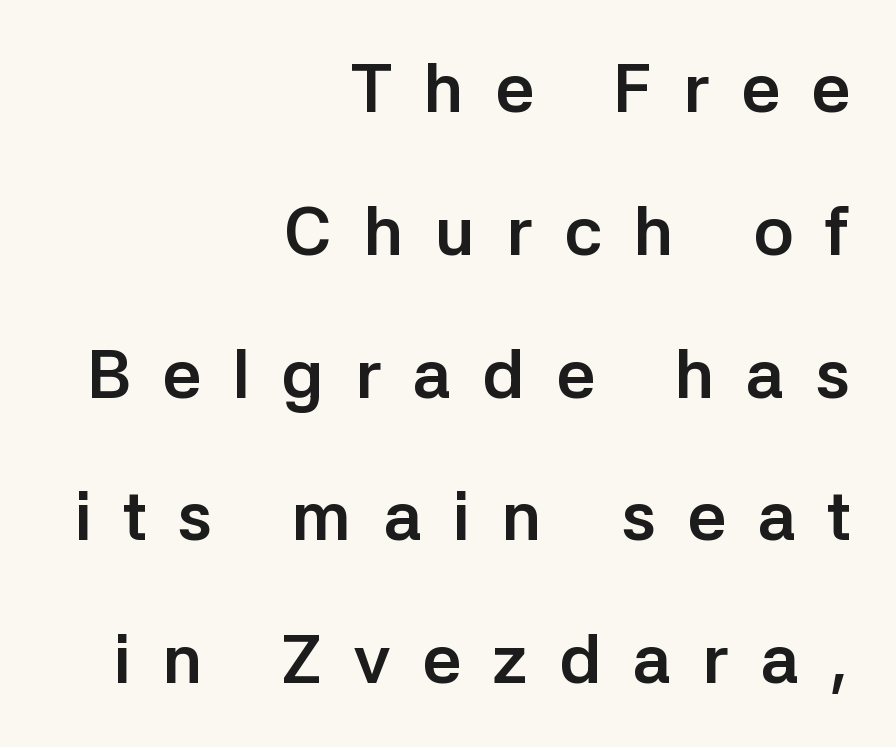
The image shows 69 px semibold sans-serif type, upright; set right-aligned, loose line spacing (2.07x), unusually wide letter spacing (+0.45 em), not underlined; low stroke contrast and a medium x-height.
